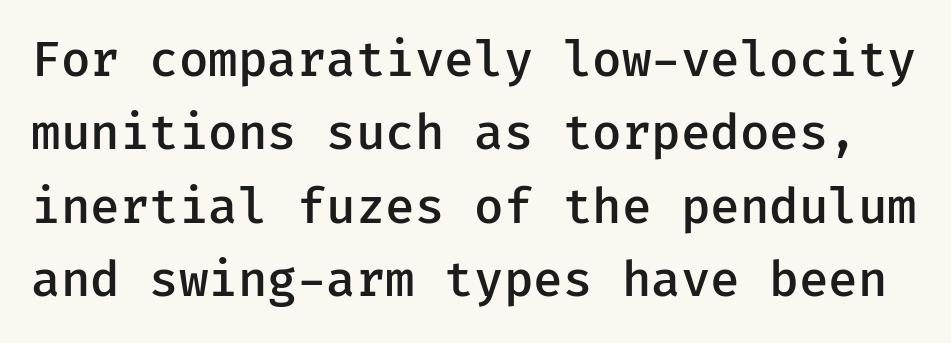
{"serif": "no", "italic": "no", "bold": "semi", "weight": "semibold", "width": "normal", "stroke_contrast": "low", "x_height": "medium", "monospaced": "yes", "underline": "no", "line_spacing": "normal", "line_spacing_ratio": 1.53, "letter_spacing": "normal", "letter_spacing_em": 0.0, "glyph_px": 48}
